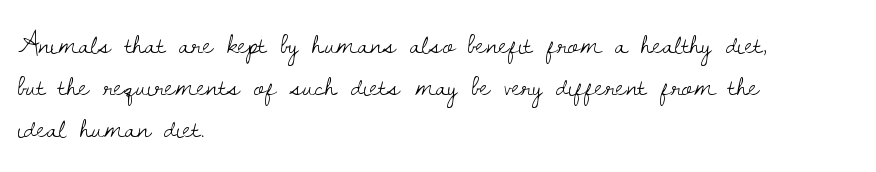
Stems here are at most as thick as an everyday book face. The paragraph has a hard left edge and a soft right edge. Does extra space separate the letters? No, they use regular spacing. The block of text has a typical density, with ordinary space between rows.
